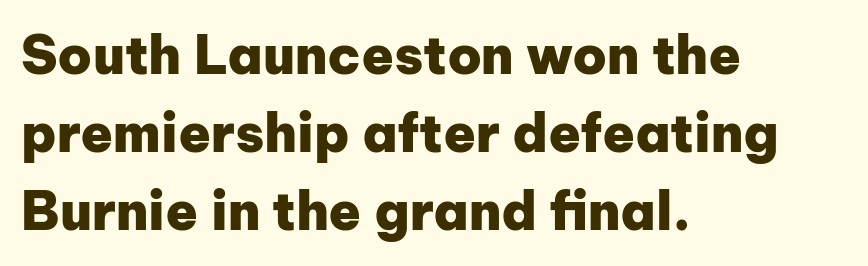
Q: Is the text bold? A: Yes.
Q: Is the text italic (slanted)? A: No, it is upright.
Q: Is the typeface a serif or a sans-serif typeface? A: Sans-serif.
Q: Is the text underlined? A: No.
Q: How is the paragraph aligned? A: Left-aligned.
Q: Is the spacing between letters normal or unusually wide? A: Normal.
Q: Is the spacing between lines tight, normal or loose? A: Normal.
Q: Width (condensed, normal, or wide)? A: Normal.
Q: Stroke contrast? A: Low.
Q: x-height? A: Medium.
Q: Monospaced? A: No.
